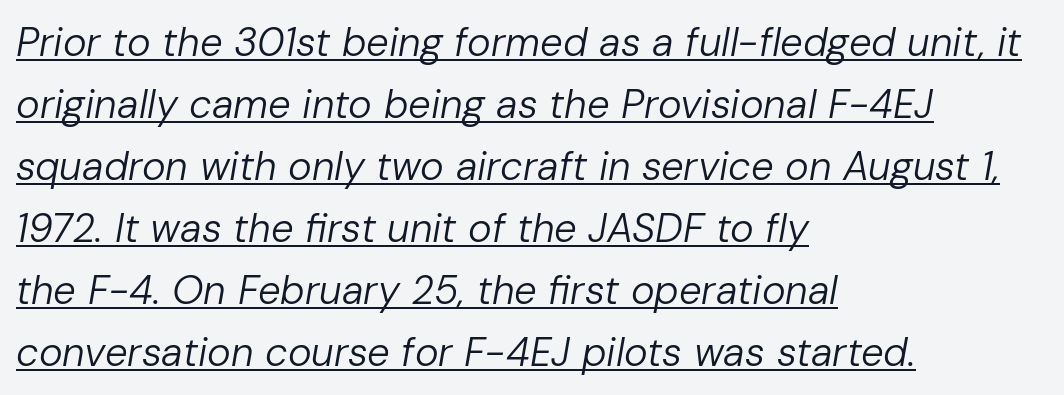
Is the type heavy? It reads as light-to-regular instead. The lines are quadded left. In designer terms, the underline attribute is active on this setting. The glyphs look as if they've been sheared to an angle.
